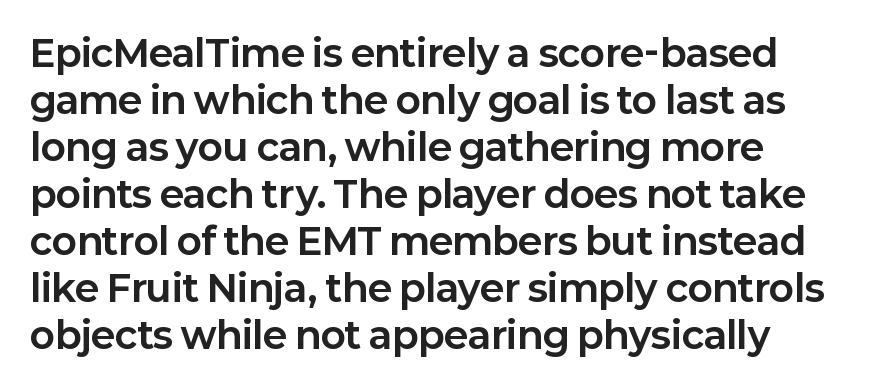
Q: Is the text bold? A: Yes.
Q: Is the text italic (slanted)? A: No, it is upright.
Q: Is the typeface a serif or a sans-serif typeface? A: Sans-serif.
Q: Is the text underlined? A: No.
Q: How is the paragraph aligned? A: Left-aligned.
Q: Is the spacing between letters normal or unusually wide? A: Normal.
Q: Is the spacing between lines tight, normal or loose? A: Normal.
Q: Width (condensed, normal, or wide)? A: Normal.
Q: Stroke contrast? A: Low.
Q: x-height? A: Medium.
Q: Monospaced? A: No.
